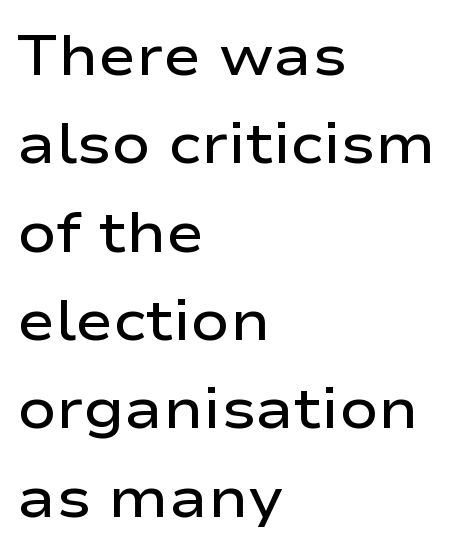
Q: Is the text bold? A: Semi-bold.
Q: Is the text italic (slanted)? A: No, it is upright.
Q: Is the typeface a serif or a sans-serif typeface? A: Sans-serif.
Q: Is the text underlined? A: No.
Q: How is the paragraph aligned? A: Left-aligned.
Q: Is the spacing between letters normal or unusually wide? A: Normal.
Q: Is the spacing between lines tight, normal or loose? A: Normal.
Q: Width (condensed, normal, or wide)? A: Wide.
Q: Stroke contrast? A: Low.
Q: x-height? A: Medium.
Q: Monospaced? A: No.
